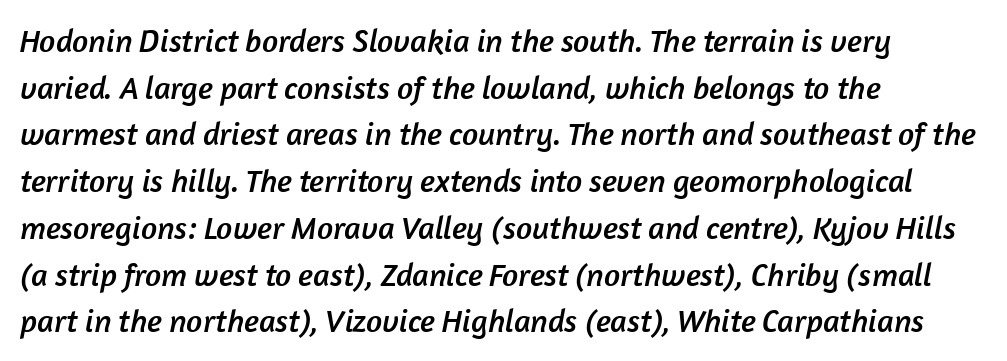
Q: Is the typeface a serif or a sans-serif typeface? A: Sans-serif.
Q: Is the text underlined? A: No.
Q: How is the paragraph aligned? A: Left-aligned.
Q: Is the spacing between letters normal or unusually wide? A: Normal.
Q: Is the spacing between lines tight, normal or loose? A: Normal.
Q: Width (condensed, normal, or wide)? A: Normal.
Q: Stroke contrast? A: Low.
Q: x-height? A: Medium.
Q: Monospaced? A: No.
